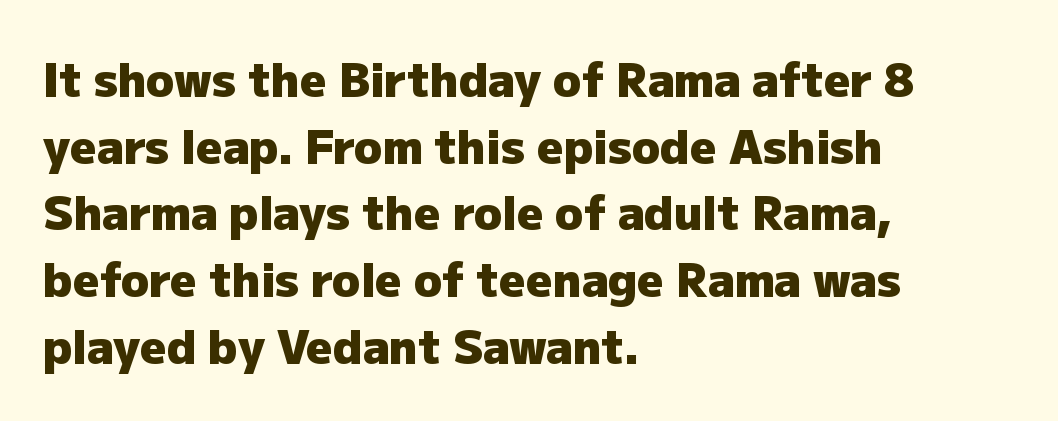
Students, observe: this is what conventionally led text looks like. Short and long lines alike share a common starting point at left. Plenty of ink on the page — the face is bold. Ordinary non-slanted type is in use. The foot of each line stays bare and open. Regarding serifs, this sample does without them.
